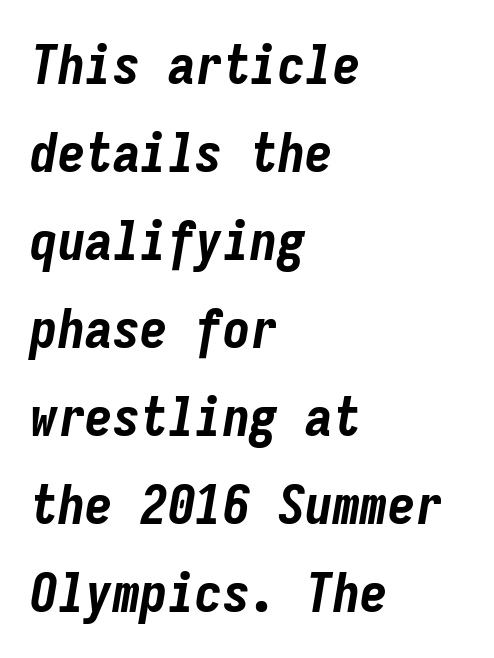
Q: Is the text bold? A: Yes.
Q: Is the text italic (slanted)? A: Yes, it leans right by about 9 degrees.
Q: Is the text underlined? A: No.
Q: How is the paragraph aligned? A: Left-aligned.
Q: Is the spacing between letters normal or unusually wide? A: Normal.
Q: Is the spacing between lines tight, normal or loose? A: Normal.
Q: Width (condensed, normal, or wide)? A: Condensed.
Q: Stroke contrast? A: Low.
Q: x-height? A: Medium.
Q: Monospaced? A: Yes.
